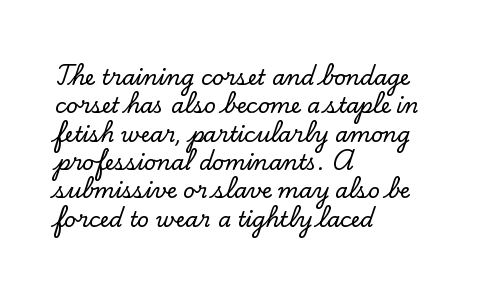
The foot of each line stays bare and open. The passage shown stacks its lines at a standard gap. Alignment: flush left. The horizontal fit of the characters is conventional and even.
